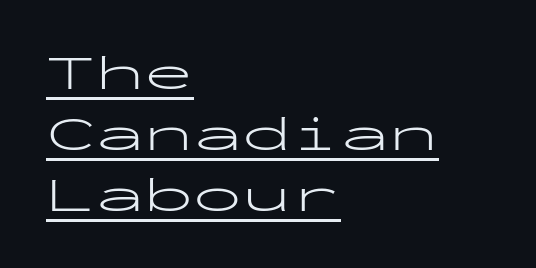
The gaps between neighbouring characters are ordinary and unremarkable. Honestly, the row spacing looks completely unremarkable. Check where the strokes stop: nothing finishes them off — pure sans. Each stroke keeps to a modest, everyday thickness or less. Do the letters lean? They stand straight.
